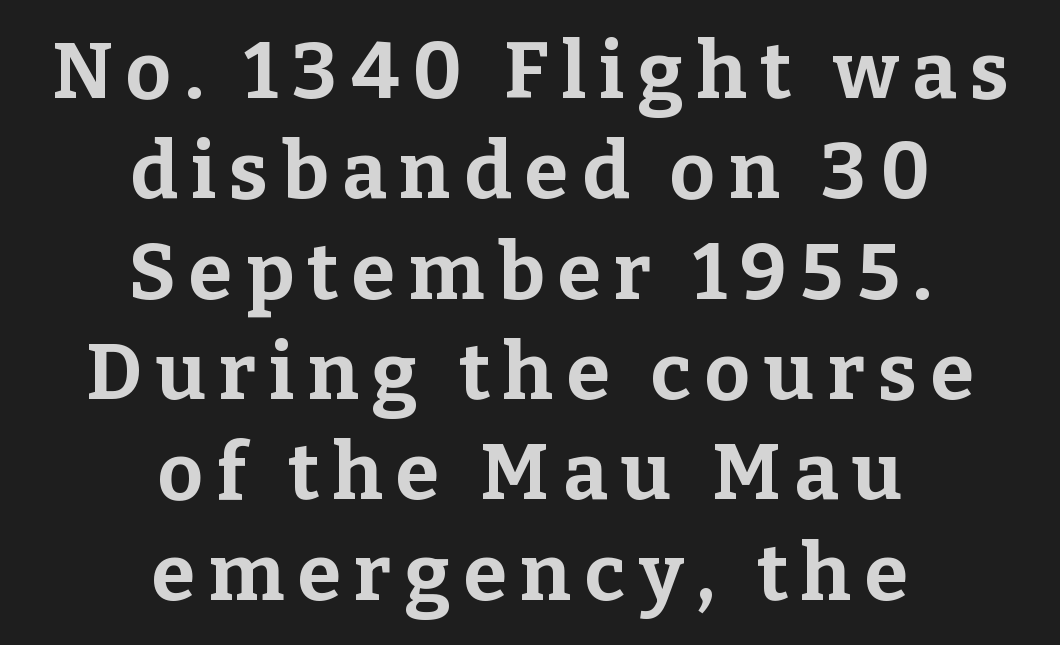
The image shows 79 px bold serif type, upright; set centered, normal line spacing (1.27x), not underlined; low stroke contrast and a medium x-height.
